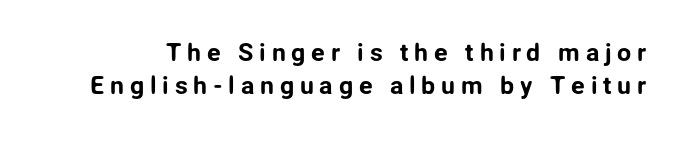
Ordinary non-slanted type is in use. The rendering uses a moderate line-height, typical for paragraphs. The rendering inserts visible extra space after every character. Descenders are the only things crossing below the line.
